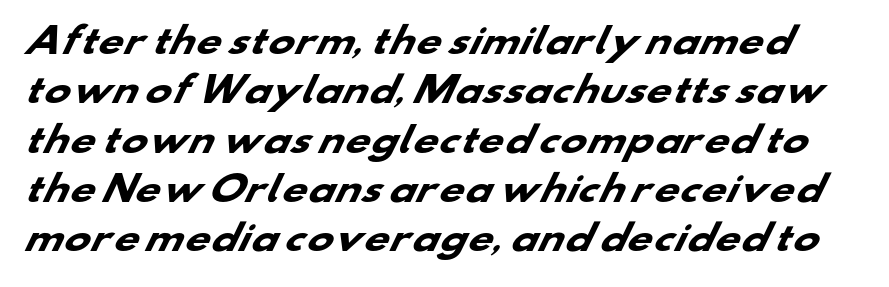
The image shows 35 px heavy, wide sans-serif type; set normal line spacing (1.41x), normal letter spacing, not underlined; low stroke contrast and a small x-height.
